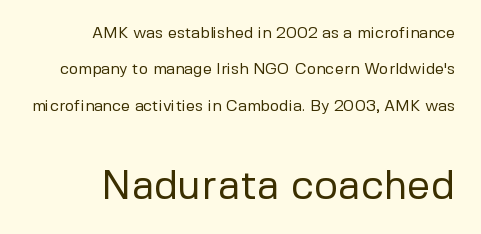
Q: Is the text bold? A: No.
Q: Is the text italic (slanted)? A: No, it is upright.
Q: Is the typeface a serif or a sans-serif typeface? A: Sans-serif.
Q: Is the text underlined? A: No.
Q: How is the paragraph aligned? A: Right-aligned.
Q: Is the spacing between letters normal or unusually wide? A: Normal.
Q: Is the spacing between lines tight, normal or loose? A: Loose.
Q: Which block of text is set in a larger size, the first (top) or the second (bottom)? A: The second (bottom) one.
Q: Width (condensed, normal, or wide)? A: Normal.
Q: Stroke contrast? A: Low.
Q: x-height? A: Medium.
Q: Monospaced? A: No.
